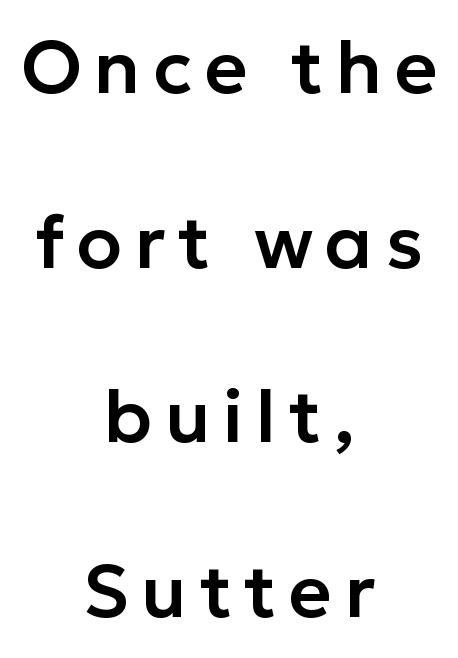
Q: Is the text italic (slanted)? A: No, it is upright.
Q: Is the typeface a serif or a sans-serif typeface? A: Sans-serif.
Q: Is the text underlined? A: No.
Q: How is the paragraph aligned? A: Centered.
Q: Is the spacing between lines tight, normal or loose? A: Loose.
Q: Width (condensed, normal, or wide)? A: Normal.
Q: Stroke contrast? A: Low.
Q: x-height? A: Medium.
Q: Monospaced? A: No.
